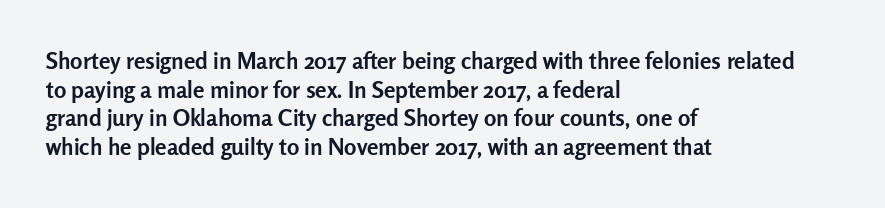
{"italic": "no", "bold": "yes", "underline": "no", "align": "left", "line_spacing": "normal", "line_spacing_ratio": 1.25, "letter_spacing": "normal", "letter_spacing_em": 0.0, "glyph_px": 23}
